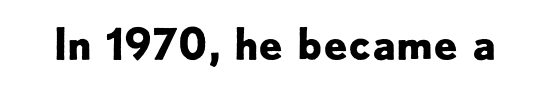
In terms of letterform style, serifs are entirely absent. Each letter keeps its own natural width here, so spacing adapts to shape. The letters are bold, with thick, heavy strokes. Check under the words: just untouched page. No italicization has been applied; the sample stays upright.
